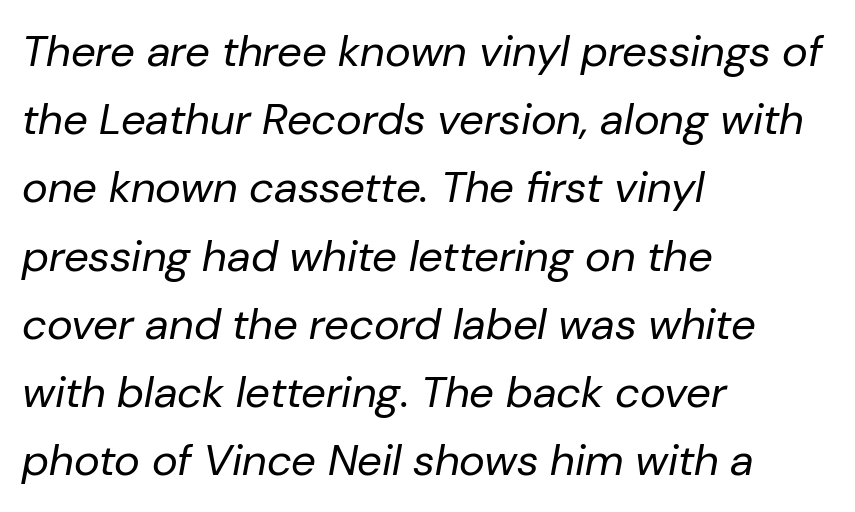
The image shows 44 px regular-weight type, italic (leaning right); set left-aligned, normal line spacing (1.55x), normal letter spacing, not underlined; low stroke contrast and a medium x-height.
